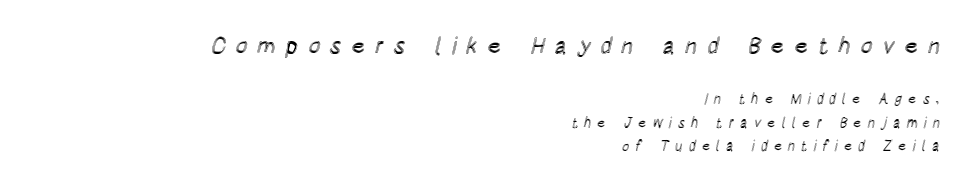
Caption: expanded tracking, letters set apart. Each line ends at the same right margin while the left side varies. The initial chunk of copy outweighs the following chunk in type size. The zone under the glyphs is completely vacant.
